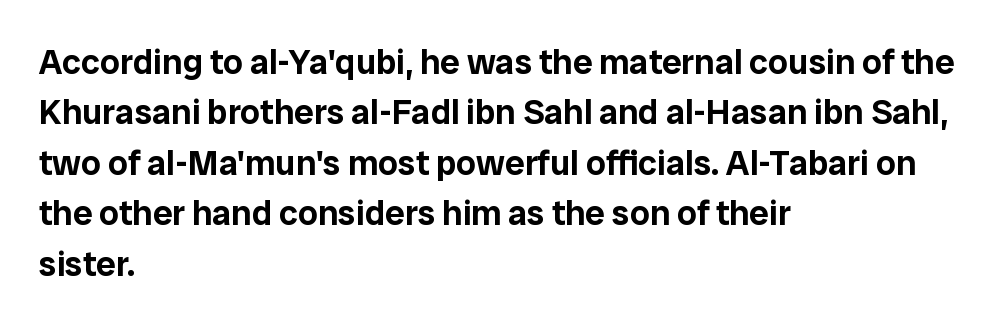
Vertical strokes here are truly vertical. The space between consecutive lines is moderate. The compositor pushed each line to the left boundary. The glyphs in this specimen are sans serif. The foot of each line stays bare and open. What stands out about the letter spacing? Nothing — it is the standard amount.
